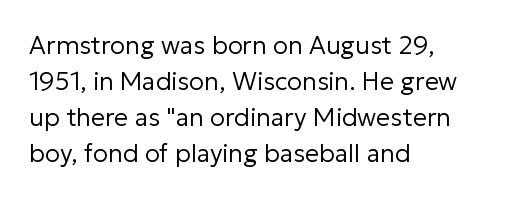
The image shows 25 px text type, upright; set left-aligned, normal line spacing (1.44x), normal letter spacing, not underlined.
